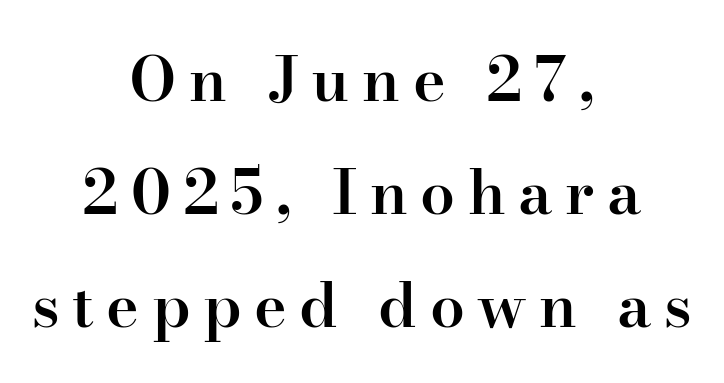
{"serif": "yes", "italic": "no", "bold": "semi", "weight": "semibold", "width": "normal", "stroke_contrast": "high", "x_height": "small", "monospaced": "no", "underline": "no", "align": "center", "line_spacing_ratio": 1.82, "letter_spacing": "wide", "letter_spacing_em": 0.2, "glyph_px": 62}
